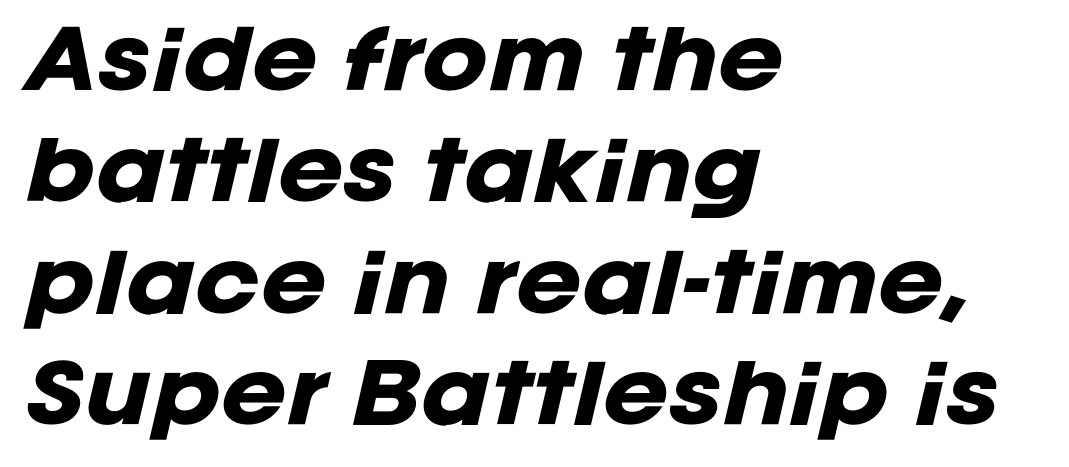
The image shows 79 px heavy type, italic (leaning right); set left-aligned, normal line spacing (1.41x), normal letter spacing, not underlined; low stroke contrast and a large x-height.
